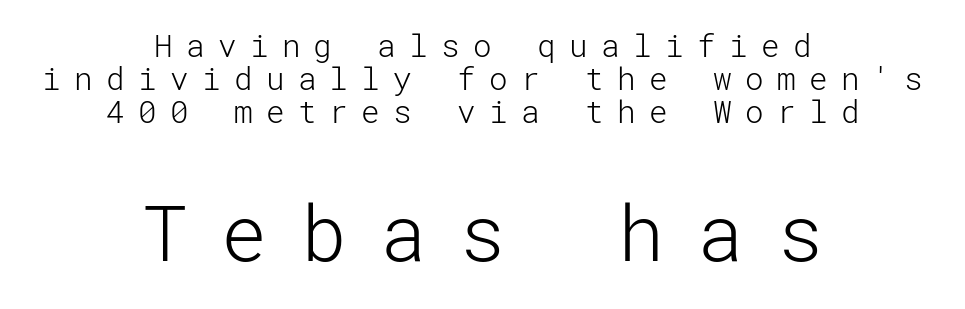
The image shows 77 px light sans-serif type, upright; set centered, tight line spacing (1.07x), unusually wide letter spacing (+0.43 em), not underlined; the second (bottom) block is 2.48x larger; low stroke contrast and a medium x-height.
